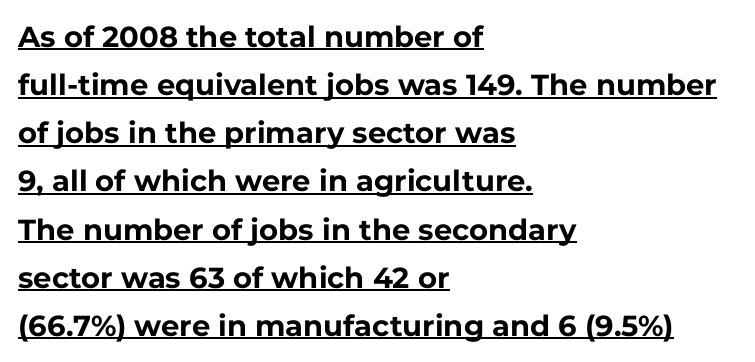
The image shows 29 px bold sans-serif type, upright; set left-aligned, normal line spacing (1.66x), normal letter spacing, underlined; low stroke contrast and a medium x-height.
